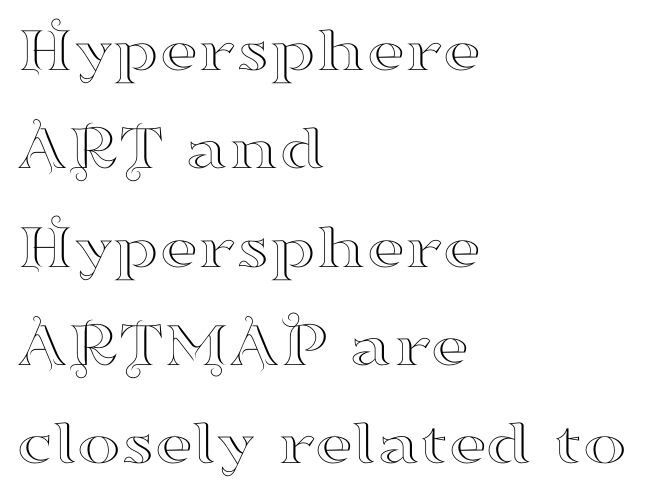
Q: Is the text italic (slanted)? A: No, it is upright.
Q: Is the typeface a serif or a sans-serif typeface? A: Serif.
Q: Is the text underlined? A: No.
Q: How is the paragraph aligned? A: Left-aligned.
Q: Is the spacing between letters normal or unusually wide? A: Normal.
Q: Is the spacing between lines tight, normal or loose? A: Normal.
Q: Width (condensed, normal, or wide)? A: Wide.
Q: Stroke contrast? A: High.
Q: x-height? A: Small.
Q: Monospaced? A: No.
